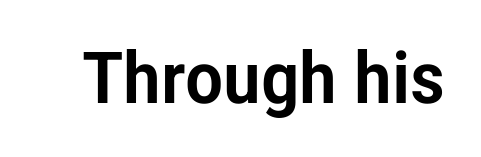
The image shows 72 px condensed sans-serif type, upright; set normal letter spacing, not underlined; low stroke contrast and a medium x-height.
